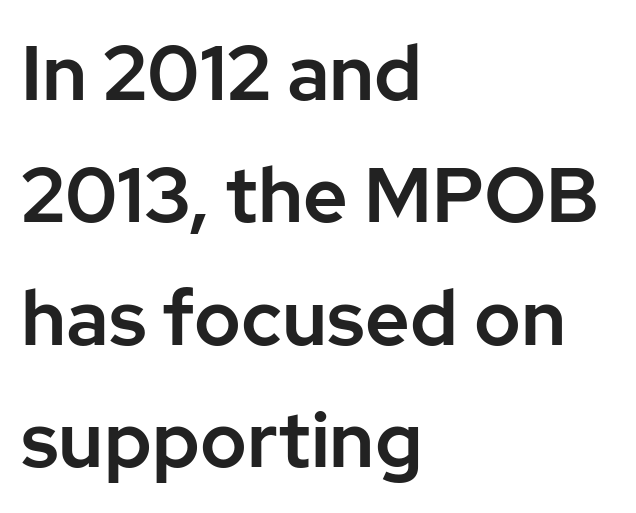
{"serif": "no", "italic": "no", "width": "normal", "stroke_contrast": "low", "x_height": "medium", "monospaced": "no", "underline": "no", "align": "left", "line_spacing": "normal", "line_spacing_ratio": 1.59, "letter_spacing": "normal", "letter_spacing_em": 0.0, "glyph_px": 77}
